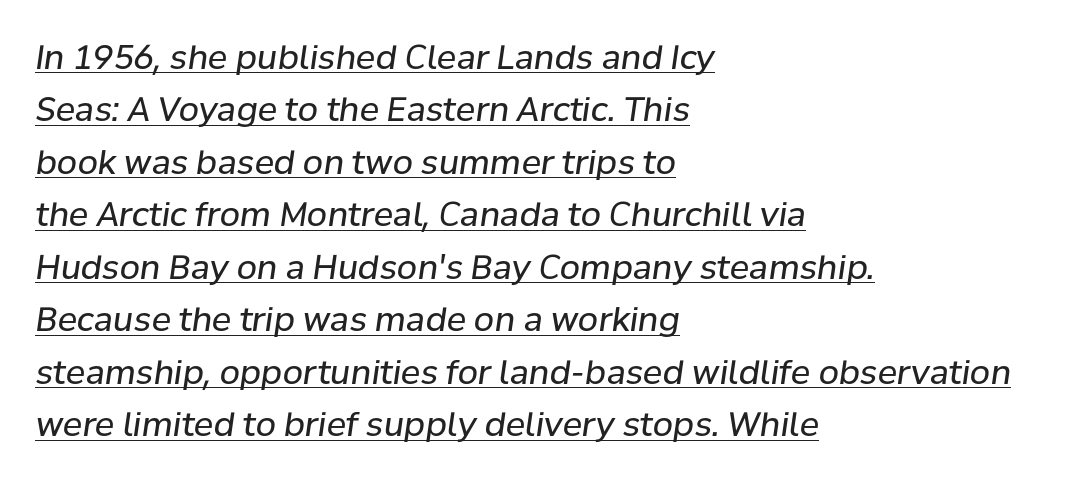
The lines are quadded left. Stem width sits at or under what a default text font uses. What's the leading like? Ordinary, nothing unusual. Think of a printed novel: that variable character pitch is what you see here. Looks like someone drew a line under every word here. Words appear dense and cohesive because spacing is normal.
